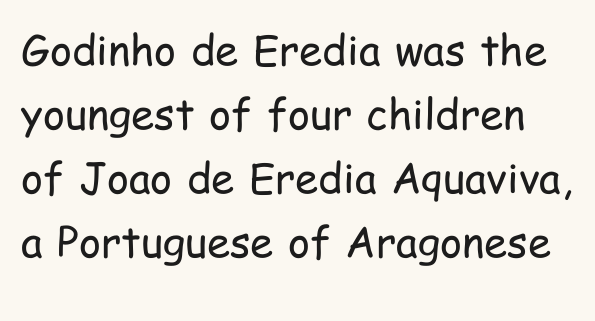
{"serif": "no", "italic": "no", "bold": "no", "weight": "regular", "width": "condensed", "stroke_contrast": "low", "x_height": "medium", "monospaced": "no", "underline": "no", "line_spacing": "normal", "line_spacing_ratio": 1.52, "letter_spacing": "normal", "letter_spacing_em": 0.0, "glyph_px": 42}
